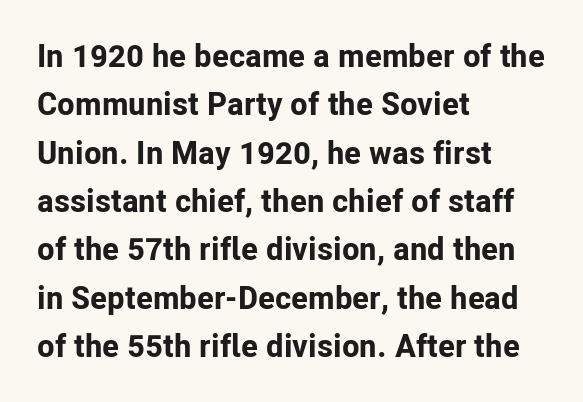
The image shows 32 px bold sans-serif type, upright; set left-aligned, normal line spacing (1.51x), normal letter spacing, not underlined; low stroke contrast and a medium x-height.
